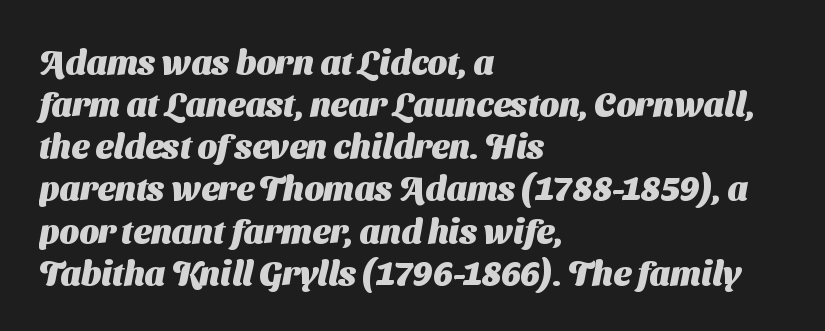
The passage shown is not underscored anywhere. The passage shown is typeset with a sans-serif family. Each line starts at the same left margin while the right side varies. Heft: maximum for text — a bold.
